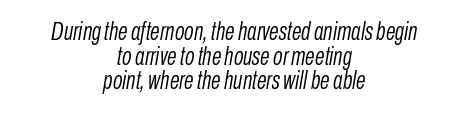
Q: Is the text bold? A: No.
Q: Is the text italic (slanted)? A: Yes, it leans right by about 10 degrees.
Q: Is the text underlined? A: No.
Q: How is the paragraph aligned? A: Centered.
Q: Is the spacing between letters normal or unusually wide? A: Normal.
Q: Is the spacing between lines tight, normal or loose? A: Tight.
